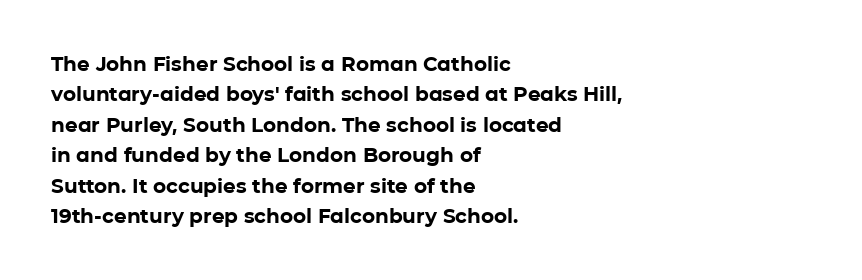
{"italic": "no", "bold": "yes", "underline": "no", "align": "left", "line_spacing": "normal", "line_spacing_ratio": 1.52, "letter_spacing": "normal", "letter_spacing_em": 0.0, "glyph_px": 20}
